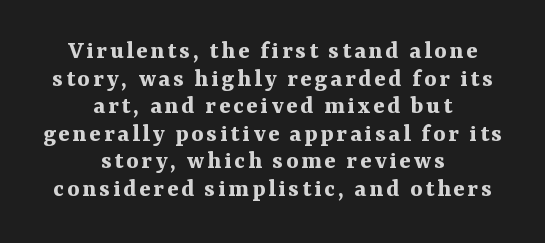
Q: Is the text bold? A: Yes.
Q: Is the text italic (slanted)? A: No, it is upright.
Q: Is the text underlined? A: No.
Q: How is the paragraph aligned? A: Centered.
Q: Is the spacing between lines tight, normal or loose? A: Tight.
